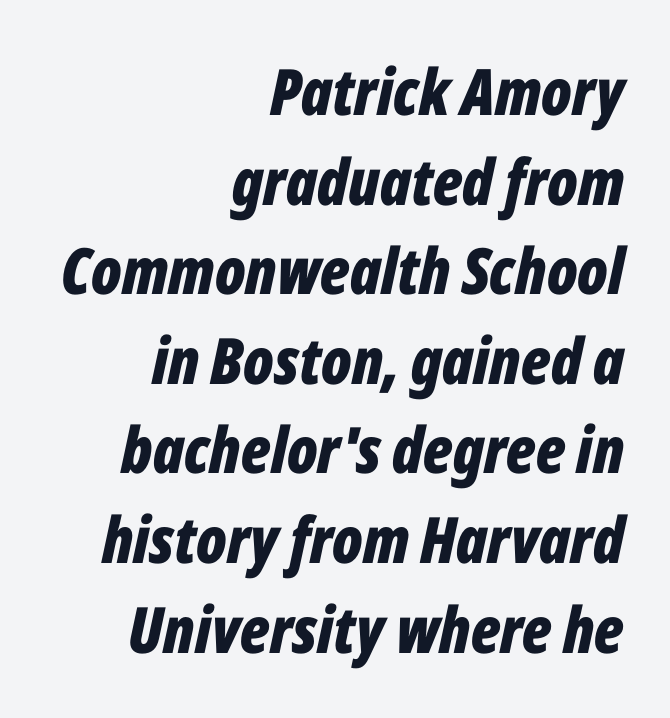
Q: Is the text bold? A: Yes.
Q: Is the text italic (slanted)? A: Yes, it leans right by about 12 degrees.
Q: Is the text underlined? A: No.
Q: How is the paragraph aligned? A: Right-aligned.
Q: Is the spacing between letters normal or unusually wide? A: Normal.
Q: Is the spacing between lines tight, normal or loose? A: Normal.
Q: Width (condensed, normal, or wide)? A: Condensed.
Q: Stroke contrast? A: Low.
Q: x-height? A: Medium.
Q: Monospaced? A: No.
